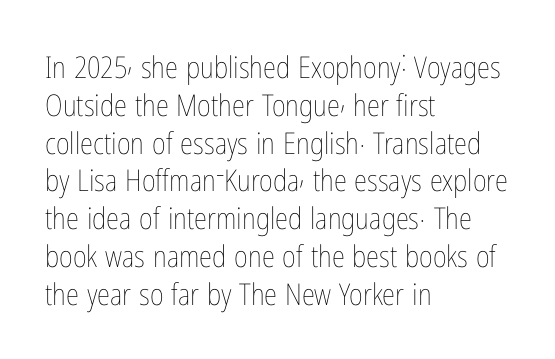
These lines are rendered in a variable-pitch font. Each new line begins a customary step beneath the previous one. The glyphs are unaccompanied by any horizontal stroke below them. Short and long lines alike share a common starting point at left. Weight: not bold — regular or lighter.
